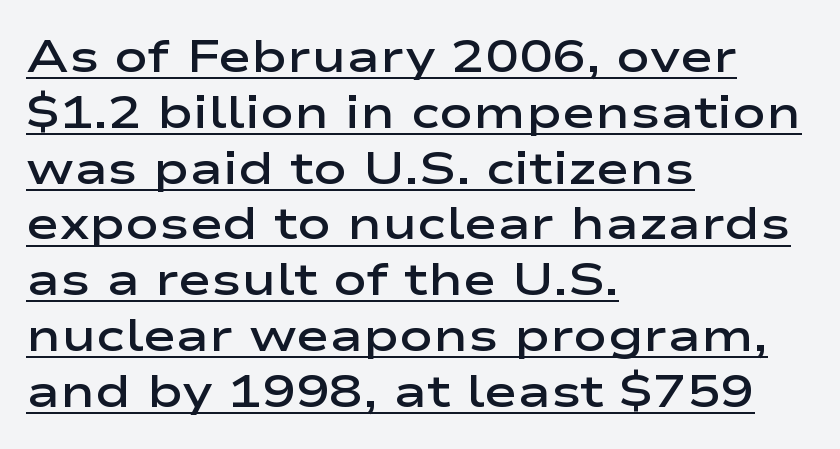
On the weight axis this lands at semibold, roughly 600. This sample has the flowing, uneven cadence of proportional lettering. Ordinary non-slanted type is in use. Every word sits above its own underline. You can tell from the bare stems that sans-serif type was used.
